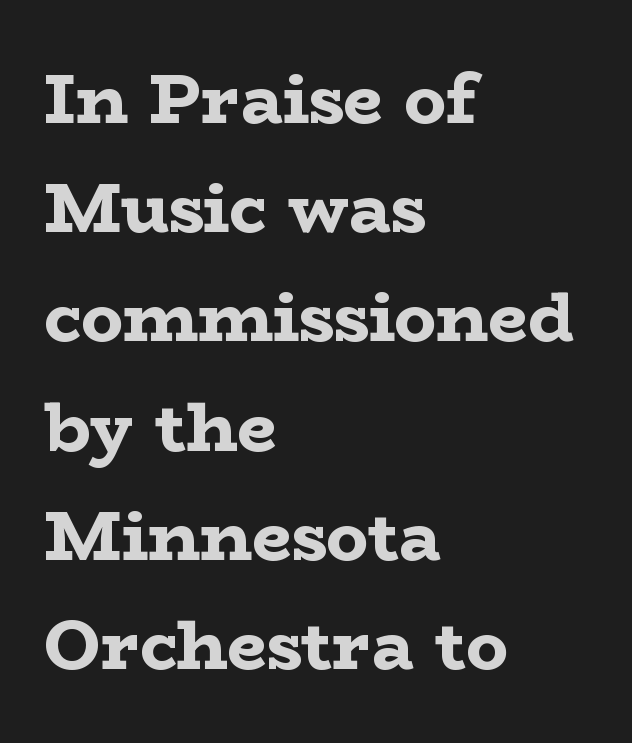
The image shows 70 px bold, wide serif type, upright; set left-aligned, normal line spacing (1.56x), normal letter spacing, not underlined; low stroke contrast and a medium x-height.
